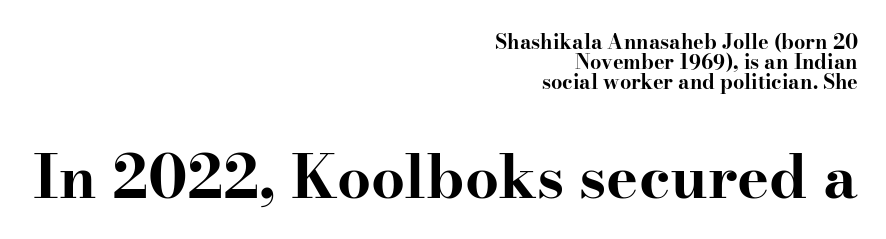
{"serif": "yes", "italic": "no", "bold": "yes", "weight": "bold", "width": "wide", "stroke_contrast": "high", "x_height": "small", "monospaced": "no", "underline": "no", "align": "right", "line_spacing": "tight", "line_spacing_ratio": 1.0, "letter_spacing": "normal", "letter_spacing_em": 0.0, "larger_block": "second", "size_ratio": 3.0, "glyph_px": 60}
